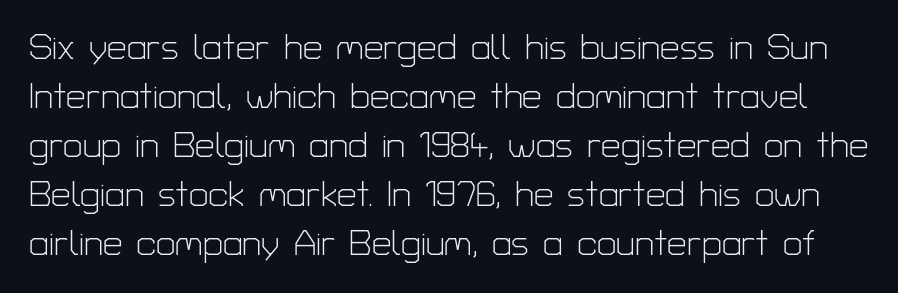
Bare-footed words on every line. Every stem runs plumb, perpendicular to the baseline. Tracking value appears to be zero — textbook default spacing. Is this a sans? Yes — the strokes have no serifs. The lines sit at an ordinary, default distance from one another.
